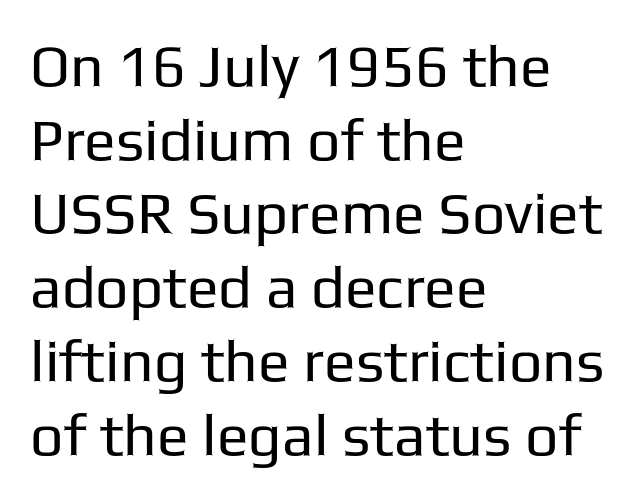
Words float on clear page, feet unadorned. The characters display no serif detailing; their extremities are plain. These lines are rendered in a variable-pitch font. Weight: regular or lighter. Ascenders rise straight up at ninety degrees. The type is set solid horizontally, with unmodified tracking.
